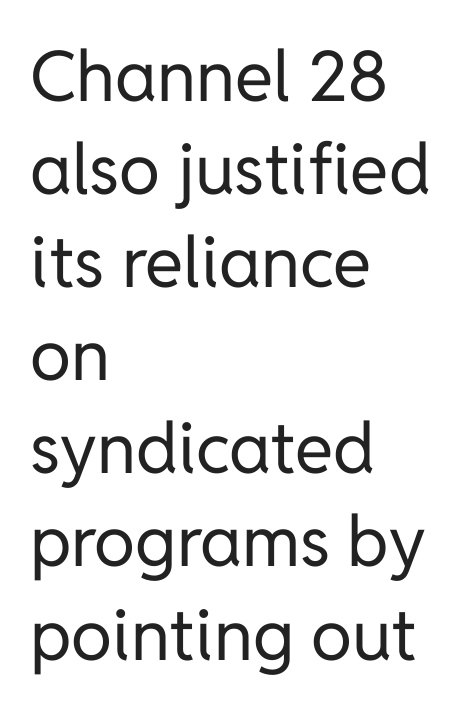
Q: Is the text bold? A: No.
Q: Is the text italic (slanted)? A: No, it is upright.
Q: Is the typeface a serif or a sans-serif typeface? A: Sans-serif.
Q: Is the text underlined? A: No.
Q: How is the paragraph aligned? A: Left-aligned.
Q: Is the spacing between letters normal or unusually wide? A: Normal.
Q: Is the spacing between lines tight, normal or loose? A: Normal.
Q: Width (condensed, normal, or wide)? A: Normal.
Q: Stroke contrast? A: Low.
Q: x-height? A: Medium.
Q: Monospaced? A: No.
